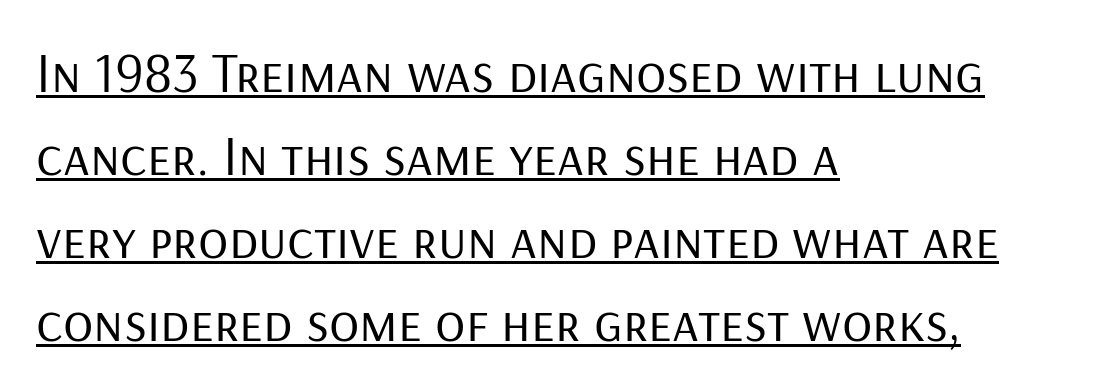
The image shows 56 px regular-weight sans-serif type, upright; set left-aligned, normal line spacing (1.48x), normal letter spacing, underlined; low stroke contrast and a medium x-height.
